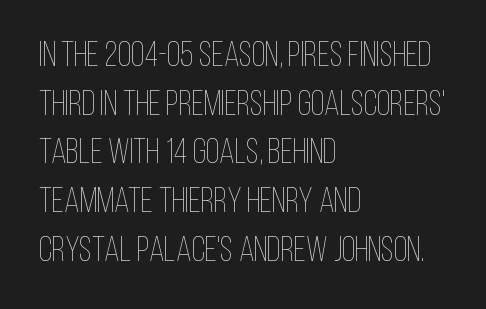
Interline gaps are of average width in this sample. Weight class: somewhere from thin through regular. Each letter keeps its own natural width here, so spacing adapts to shape. Here the glyphs are tracked normally, forming tight word shapes.
